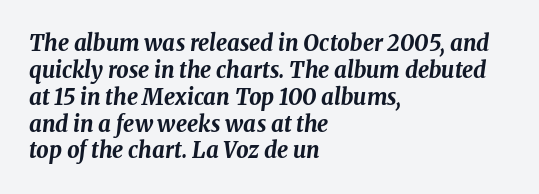
Q: Is the text bold? A: Yes.
Q: Is the text italic (slanted)? A: Yes, it leans right by about 8 degrees.
Q: Is the text underlined? A: No.
Q: How is the paragraph aligned? A: Left-aligned.
Q: Is the spacing between letters normal or unusually wide? A: Normal.
